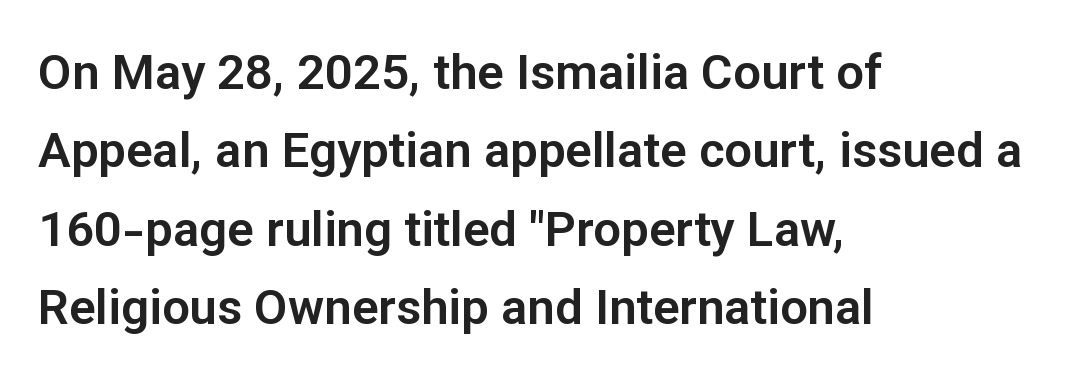
Q: Is the text italic (slanted)? A: No, it is upright.
Q: Is the typeface a serif or a sans-serif typeface? A: Sans-serif.
Q: Is the text underlined? A: No.
Q: How is the paragraph aligned? A: Left-aligned.
Q: Is the spacing between letters normal or unusually wide? A: Normal.
Q: Is the spacing between lines tight, normal or loose? A: Normal.
Q: Width (condensed, normal, or wide)? A: Normal.
Q: Stroke contrast? A: Low.
Q: x-height? A: Medium.
Q: Monospaced? A: No.
